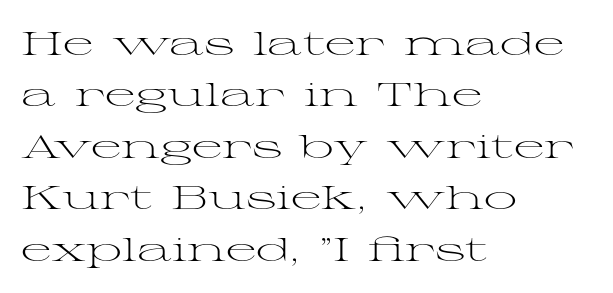
The image shows 33 px light, wide serif type, upright; set left-aligned, normal line spacing (1.56x), normal letter spacing, not underlined; medium stroke contrast and a medium x-height.
